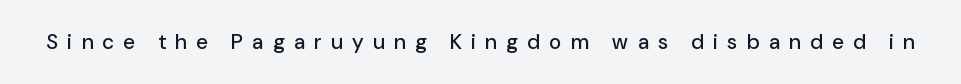
{"italic": "no", "underline": "no", "letter_spacing": "wide", "letter_spacing_em": 0.45, "glyph_px": 21}
